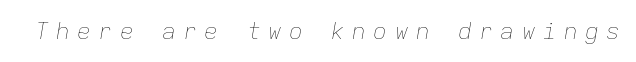
This sample uses an oblique cut, with every glyph tilted off the vertical. Inter-character spacing is expanded well beyond the font's built-in metrics. Beneath every word, the page is bare. Weight: in the light-to-regular range.
